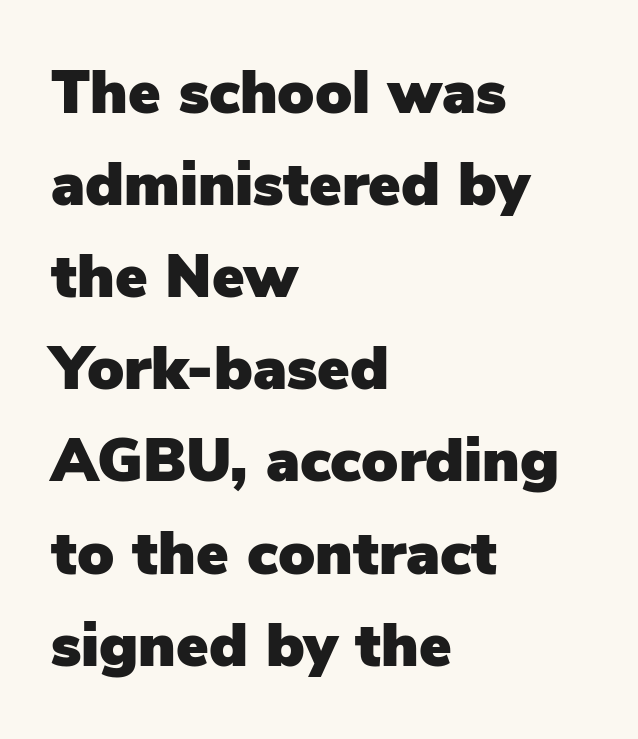
The glyphs are unaccompanied by any horizontal stroke below them. Which margin do the lines hug? The left one — the right edge is uneven. Note the varied advance widths — an 'i' is clearly narrower than an 'm'. No extra tracking has been applied to these lines. Observe the absence of serifs on each vertical stroke in this sample.
